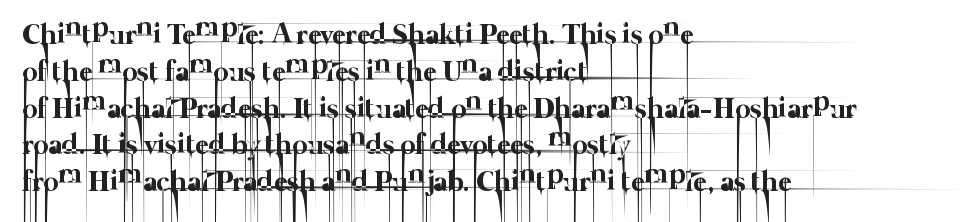
The image shows 29 px thin type; set left-aligned, normal line spacing (1.27x), normal letter spacing, not underlined; low stroke contrast and a medium x-height.
